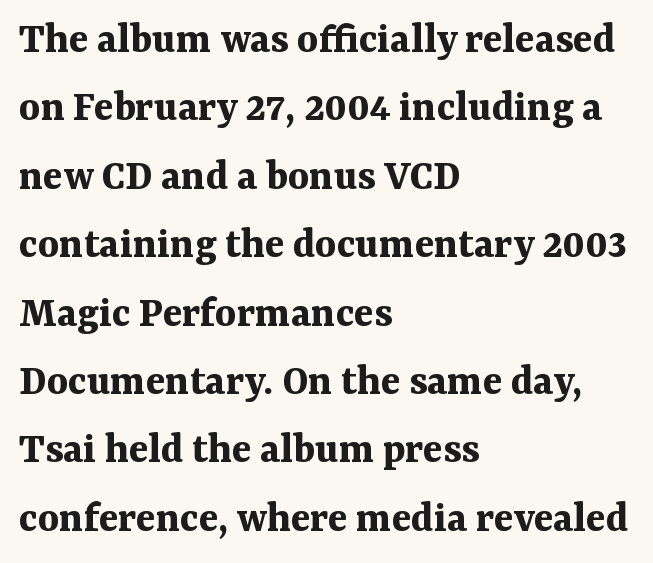
I'd call this a serif setting — the letters wear small feet. Evenly set lines give the paragraph a standard silhouette. Looks like regular typesetting: each glyph gets only the width it needs. What stands out about the letter spacing? Nothing — it is the standard amount. Pretty heavy lettering here — definitely bold.
